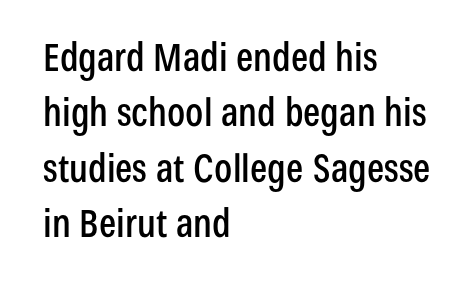
Unmarked baselines from the first word to the last. A classic flush-left, rag-right setting is used for this passage. Look at the bottom of the vertical strokes: they stop flat, with no serifs. In terms of leading, this rendering sits right in the middle. Short note: letters normally spaced. It's the straight-up-and-down kind of type.
